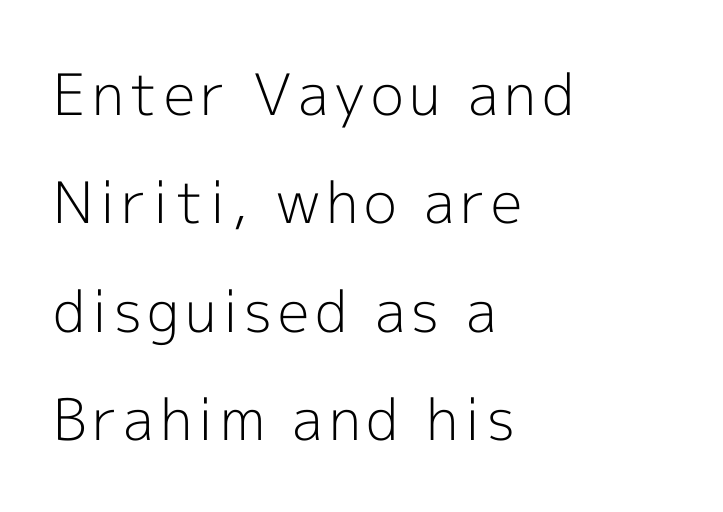
Check where the strokes stop: nothing finishes them off — pure sans. Descender tails drop into unmarked territory. The font is comparable to plain body text, perhaps lighter. The compositor pushed each line to the left boundary. A typesetter would mark this as roman, not italic. Think of a printed novel: that variable character pitch is what you see here.
